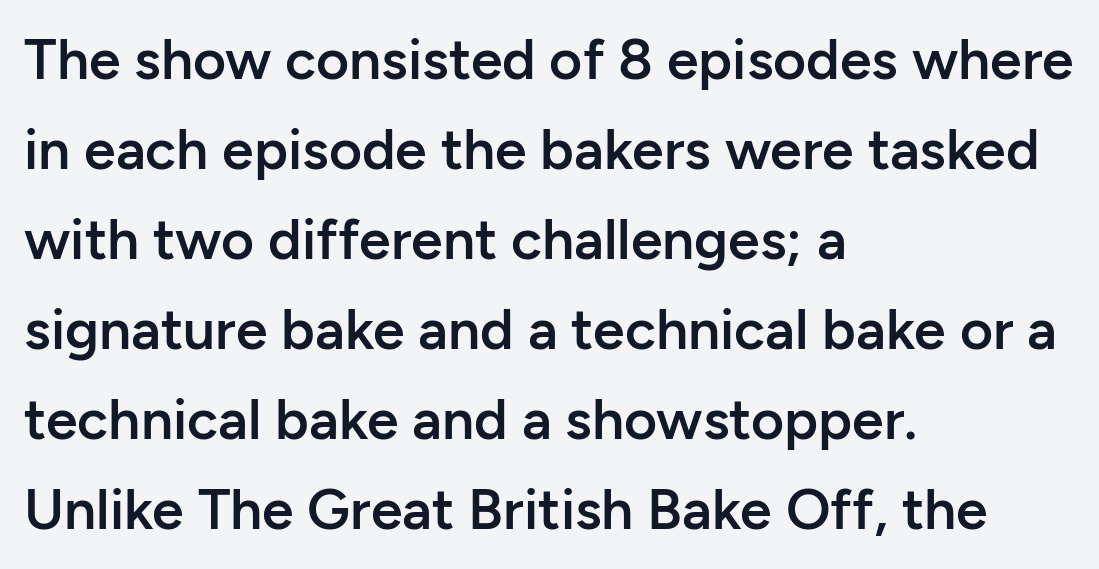
The image shows 57 px semibold sans-serif type, upright; set left-aligned, normal line spacing (1.58x), normal letter spacing, not underlined; low stroke contrast and a medium x-height.
